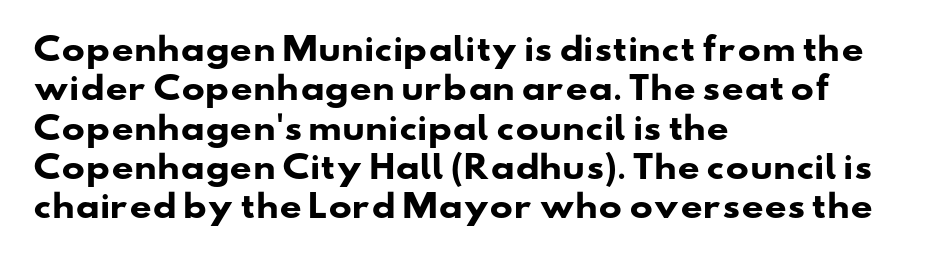
{"serif": "no", "bold": "yes", "weight": "heavy", "width": "wide", "stroke_contrast": "low", "x_height": "small", "monospaced": "no", "underline": "no", "align": "left", "line_spacing": "normal", "line_spacing_ratio": 1.27, "letter_spacing": "normal", "letter_spacing_em": 0.0, "glyph_px": 31}
